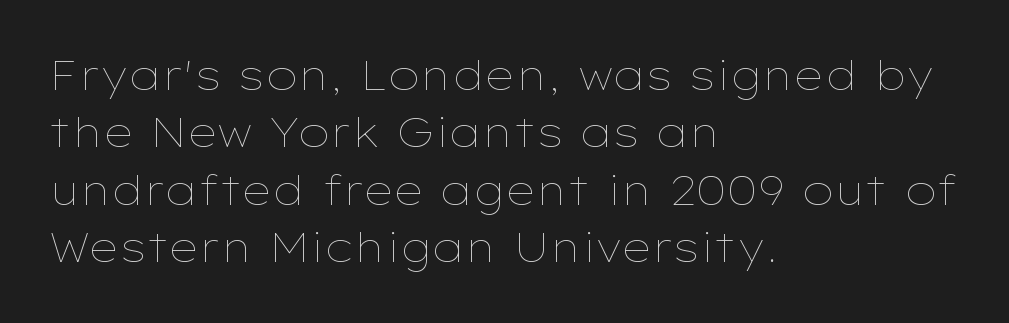
Compared with typical body copy, the letter spacing here is the same. Compared with typical paragraphs, the rows here are spaced about the same. You could not count columns in this text — the font is proportionally spaced. The cut favours lightness, reaching ordinary text weight at its darkest. A clean baseline with only descenders dipping below it.
